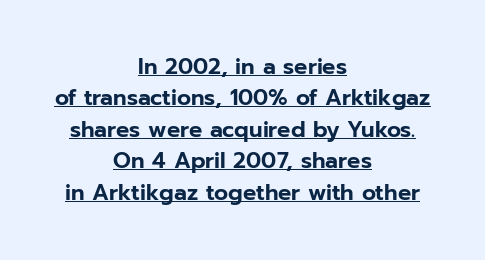
{"italic": "no", "underline": "yes", "align": "center", "line_spacing": "normal", "line_spacing_ratio": 1.43, "letter_spacing": "normal", "letter_spacing_em": 0.0, "glyph_px": 22}
